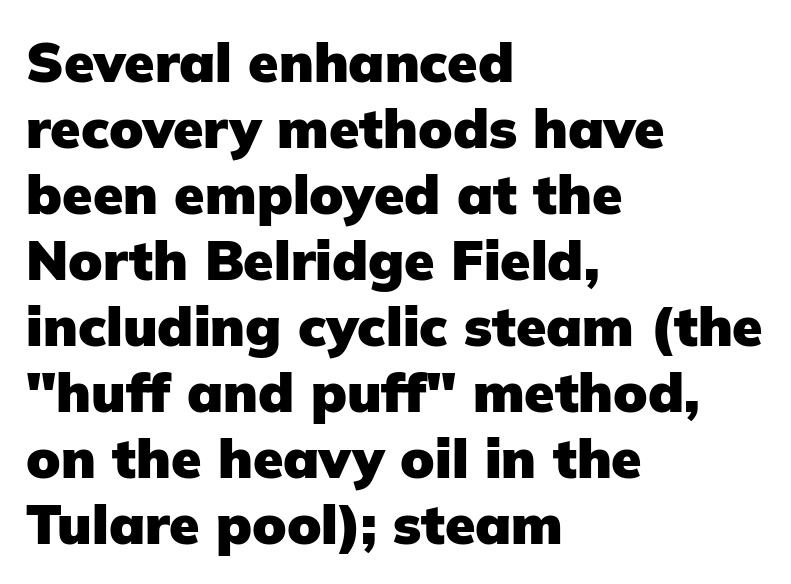
The image shows 55 px heavy sans-serif type, upright; set left-aligned, line spacing 1.2x, normal letter spacing, not underlined; low stroke contrast and a medium x-height.
